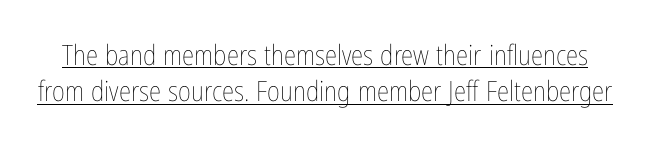
{"italic": "no", "bold": "no", "weight": "thin", "width": "condensed", "stroke_contrast": "low", "x_height": "medium", "monospaced": "no", "underline": "yes", "line_spacing": "normal", "line_spacing_ratio": 1.29, "letter_spacing": "normal", "letter_spacing_em": 0.0, "glyph_px": 28}
